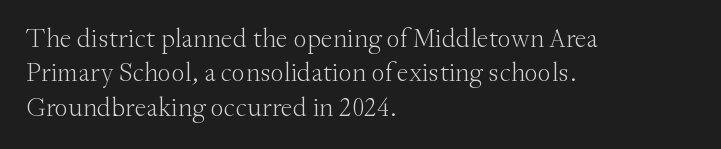
{"italic": "no", "bold": "no", "underline": "no", "align": "left", "line_spacing": "normal", "line_spacing_ratio": 1.27, "letter_spacing": "normal", "letter_spacing_em": 0.0, "glyph_px": 27}
